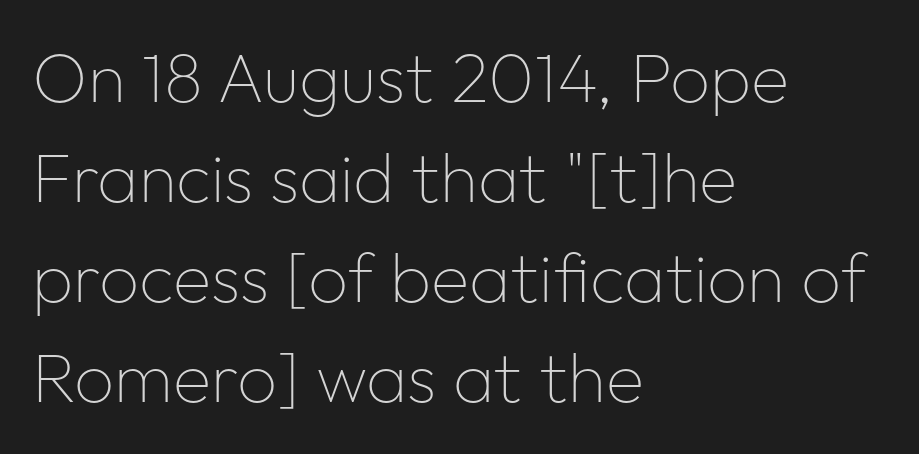
A typesetter would call this zero additional tracking. The paragraph shown leans on its left margin. The gap between lines stays unmarked. Proportional: the letters do not fall into vertical columns. Notice how the stems are strictly vertical — no italics here. Stems here are at most as thick as an everyday book face.
